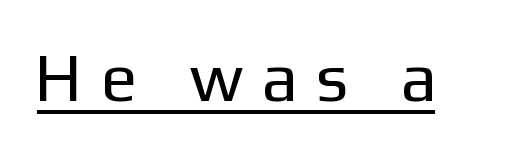
The image shows 68 px regular-weight sans-serif type, upright; set unusually wide letter spacing (+0.34 em), underlined; low stroke contrast and a medium x-height.
